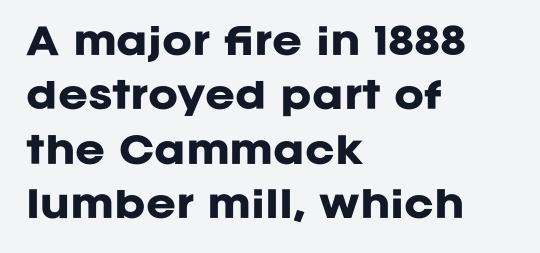
The image shows 36 px heavy sans-serif type, upright; set left-aligned, normal line spacing (1.51x), normal letter spacing, not underlined; low stroke contrast and a large x-height.
